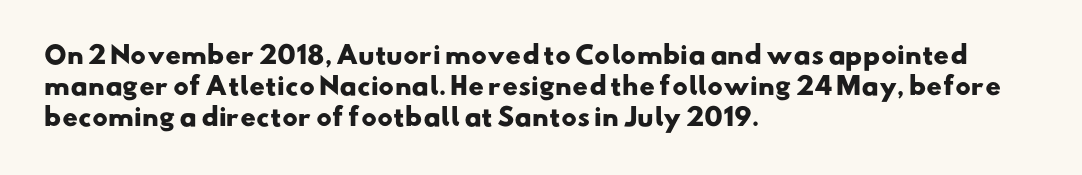
The image shows 24 px bold type; set left-aligned, normal line spacing (1.29x), normal letter spacing, not underlined.
